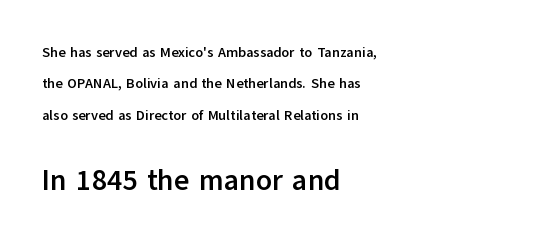
Q: Is the text bold? A: Yes.
Q: Is the text italic (slanted)? A: No, it is upright.
Q: Is the typeface a serif or a sans-serif typeface? A: Sans-serif.
Q: Is the text underlined? A: No.
Q: How is the paragraph aligned? A: Left-aligned.
Q: Is the spacing between letters normal or unusually wide? A: Normal.
Q: Is the spacing between lines tight, normal or loose? A: Loose.
Q: Which block of text is set in a larger size, the first (top) or the second (bottom)? A: The second (bottom) one.
Q: Width (condensed, normal, or wide)? A: Normal.
Q: Stroke contrast? A: Low.
Q: x-height? A: Medium.
Q: Monospaced? A: No.
